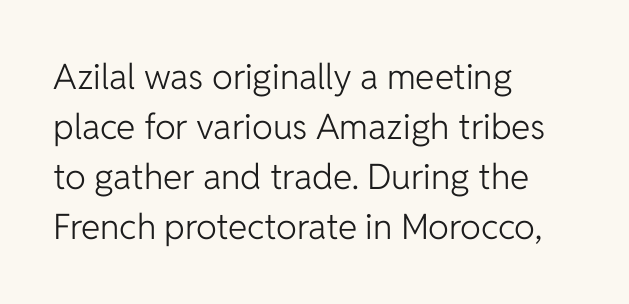
Q: Is the text bold? A: No.
Q: Is the text italic (slanted)? A: No, it is upright.
Q: Is the typeface a serif or a sans-serif typeface? A: Sans-serif.
Q: Is the text underlined? A: No.
Q: How is the paragraph aligned? A: Left-aligned.
Q: Is the spacing between letters normal or unusually wide? A: Normal.
Q: Is the spacing between lines tight, normal or loose? A: Normal.
Q: Width (condensed, normal, or wide)? A: Normal.
Q: Stroke contrast? A: Low.
Q: x-height? A: Medium.
Q: Monospaced? A: No.
